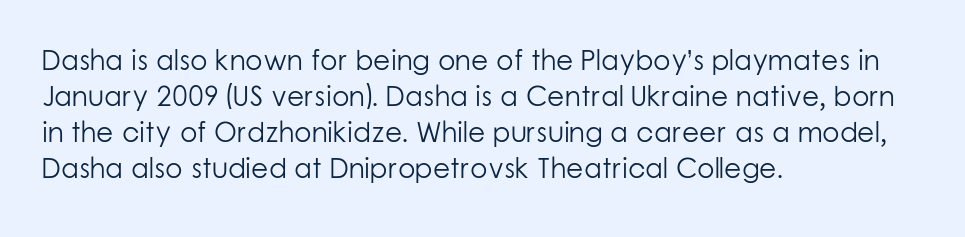
{"serif": "no", "italic": "no", "bold": "no", "weight": "light", "width": "normal", "stroke_contrast": "low", "x_height": "medium", "monospaced": "no", "underline": "no", "align": "left", "line_spacing": "normal", "line_spacing_ratio": 1.29, "letter_spacing": "normal", "letter_spacing_em": 0.0, "glyph_px": 28}
